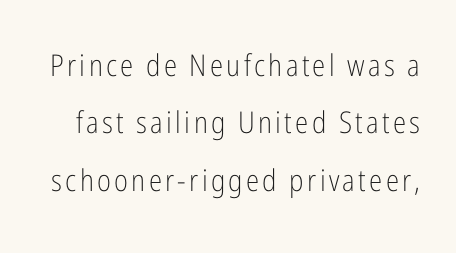
{"serif": "no", "italic": "no", "bold": "no", "weight": "light", "width": "condensed", "stroke_contrast": "low", "x_height": "medium", "monospaced": "no", "underline": "no", "line_spacing": "loose", "line_spacing_ratio": 1.91, "glyph_px": 30}
